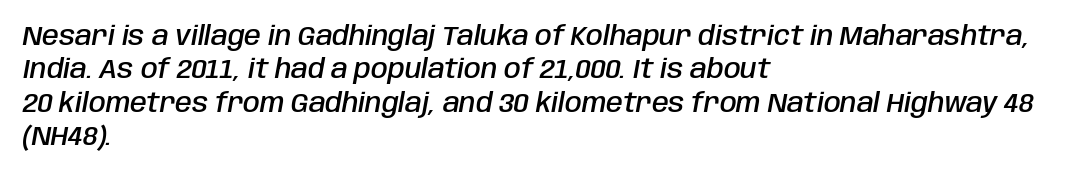
The image shows 27 px text type, italic (leaning right); set left-aligned, line spacing 1.24x, normal letter spacing, not underlined.
